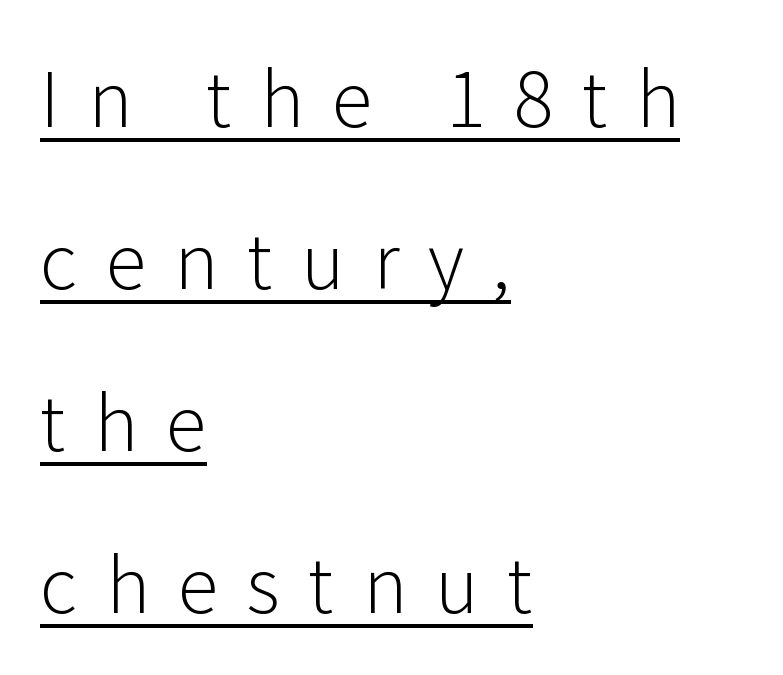
This rendering uses left alignment, leaving the right contour irregular. This sample uses expanded letter spacing, leaving extra air between glyphs. Each letter keeps its own natural width here, so spacing adapts to shape. This sample uses an upright cut, with every glyph sitting square on the baseline. This rendering features underlined lettering. A light-to-regular cut is what we see here.
